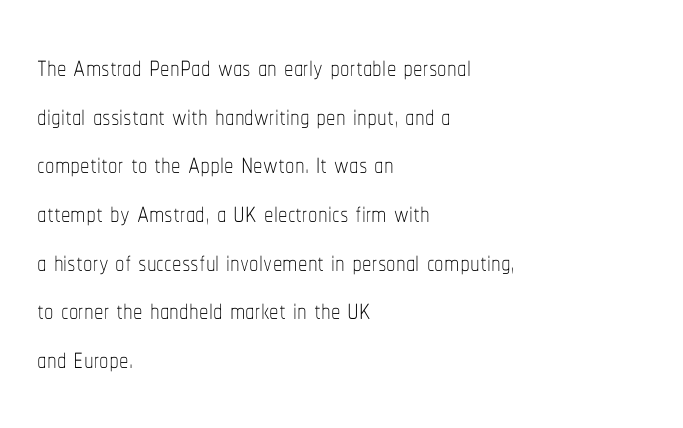
{"italic": "no", "bold": "no", "weight": "thin", "width": "condensed", "stroke_contrast": "low", "x_height": "medium", "monospaced": "no", "underline": "no", "align": "left", "line_spacing": "normal", "line_spacing_ratio": 1.28, "letter_spacing": "normal", "letter_spacing_em": 0.0, "glyph_px": 38}
